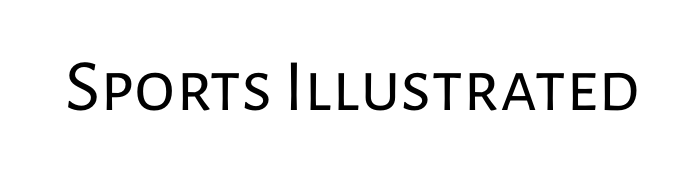
The image shows 74 px regular-weight sans-serif type, upright; set normal letter spacing, not underlined; low stroke contrast and a medium x-height.
